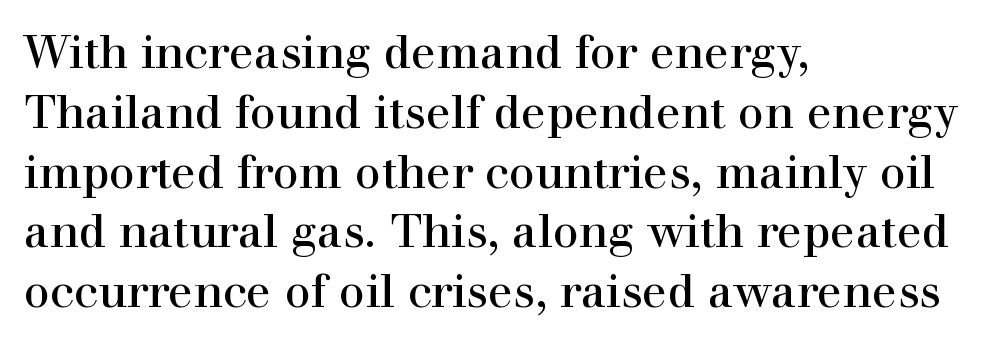
The image shows 46 px regular-weight serif type, upright; set left-aligned, normal line spacing (1.3x), normal letter spacing, not underlined; high stroke contrast and a medium x-height.
